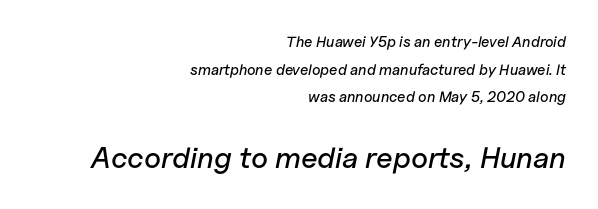
The emphasis by scale lands on block number two, below. Here the designer chose a conventional face with non-uniform glyph widths. Nothing unusual about the tracking: characters are spaced as the font intends. These lines were composed using italics. Glance below the letters and you will spot only blank space.
